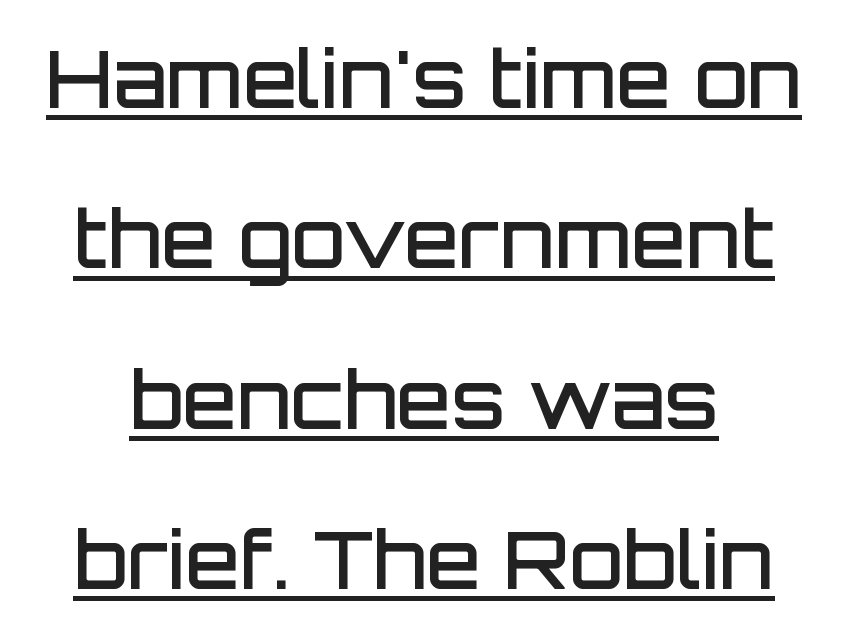
The image shows 79 px semibold sans-serif type, upright; set loose line spacing (2.03x), normal letter spacing, underlined; low stroke contrast and a large x-height.
